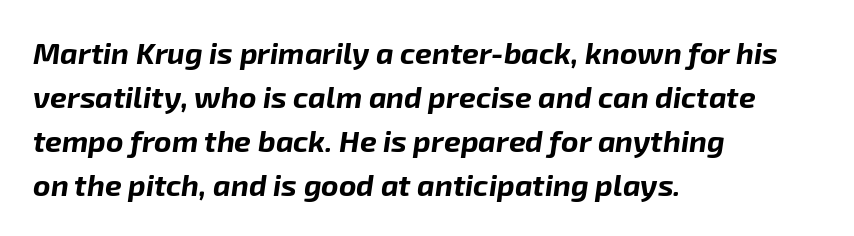
The image shows 30 px bold type, italic (leaning right); set left-aligned, normal line spacing (1.47x), normal letter spacing, not underlined; low stroke contrast and a medium x-height.
